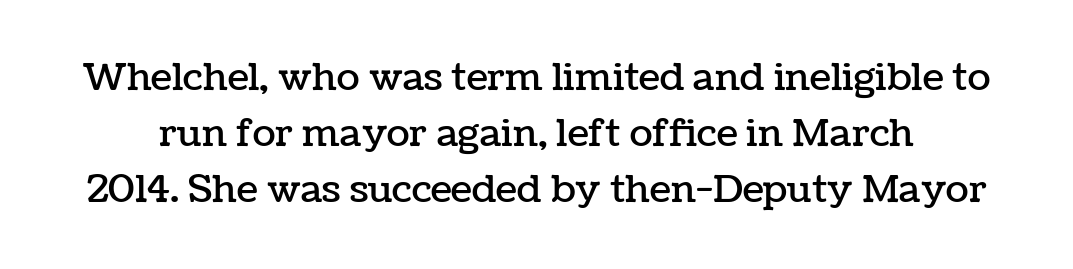
{"italic": "no", "width": "normal", "stroke_contrast": "low", "x_height": "medium", "monospaced": "no", "underline": "no", "line_spacing": "normal", "line_spacing_ratio": 1.48, "letter_spacing": "normal", "letter_spacing_em": 0.0, "glyph_px": 38}
